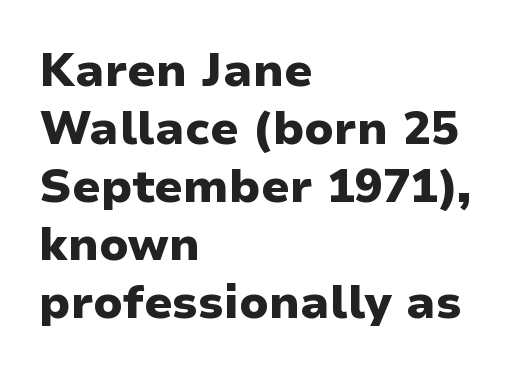
{"serif": "no", "italic": "no", "bold": "yes", "weight": "heavy", "width": "normal", "stroke_contrast": "low", "x_height": "medium", "monospaced": "no", "underline": "no", "align": "left", "line_spacing": "normal", "line_spacing_ratio": 1.26, "letter_spacing": "normal", "letter_spacing_em": 0.0, "glyph_px": 46}
